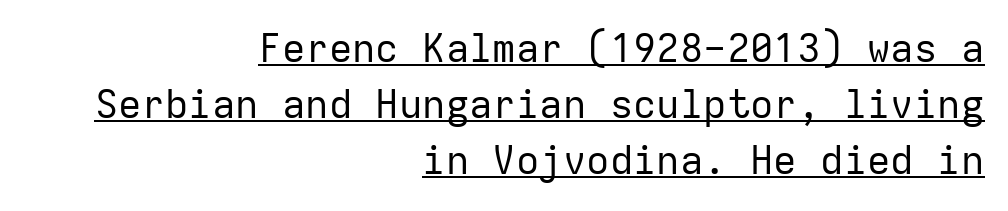
The image shows 39 px regular-weight sans-serif type, upright, monospaced; set right-aligned, normal line spacing (1.44x), normal letter spacing, underlined; low stroke contrast and a medium x-height.
